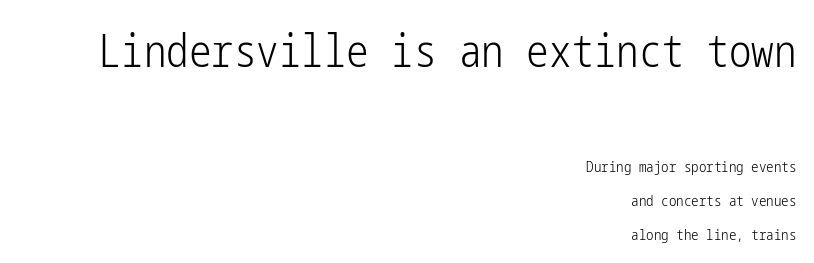
Caption: multi-line text, flush right, ragged left. Each new line begins a long way beneath the previous one. It's the straight-up-and-down kind of type. The typesetting does not lean heavy: it is not bold. Look at the bottom of the vertical strokes: they stop flat, with no serifs. Short note: letters normally spaced.
